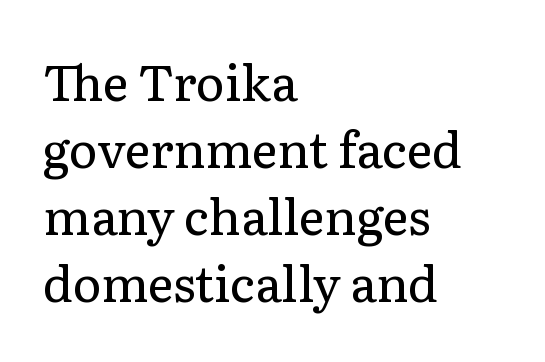
Q: Is the text bold? A: No.
Q: Is the text italic (slanted)? A: No, it is upright.
Q: Is the typeface a serif or a sans-serif typeface? A: Serif.
Q: Is the text underlined? A: No.
Q: How is the paragraph aligned? A: Left-aligned.
Q: Is the spacing between letters normal or unusually wide? A: Normal.
Q: Is the spacing between lines tight, normal or loose? A: Normal.
Q: Width (condensed, normal, or wide)? A: Normal.
Q: Stroke contrast? A: Low.
Q: x-height? A: Medium.
Q: Monospaced? A: No.
